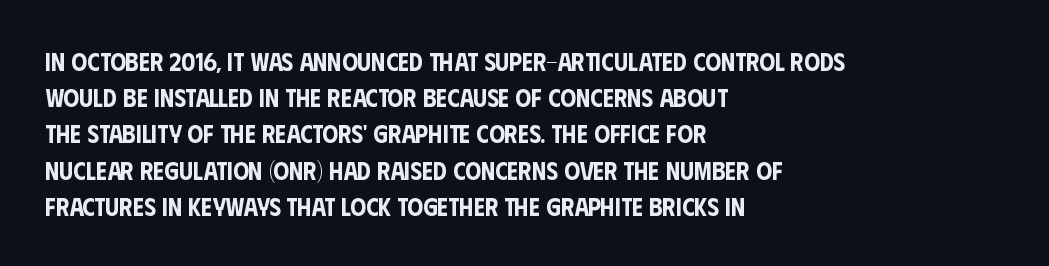
The image shows 25 px text type, upright; set left-aligned, normal line spacing (1.45x), normal letter spacing, not underlined.
